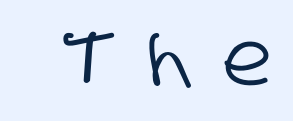
Grotesque or geometric, the face here clearly has no serifs. Think of a printed novel: that variable character pitch is what you see here. The space beneath each line is pristine and unruled. Observe the wide spacing: letters keep a clear distance from each other.
